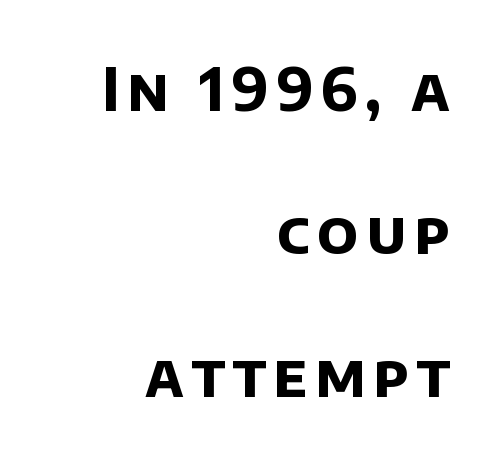
{"serif": "no", "bold": "yes", "weight": "bold", "width": "normal", "stroke_contrast": "low", "x_height": "large", "monospaced": "no", "underline": "no", "align": "right", "line_spacing": "loose", "line_spacing_ratio": 2.38, "glyph_px": 60}
